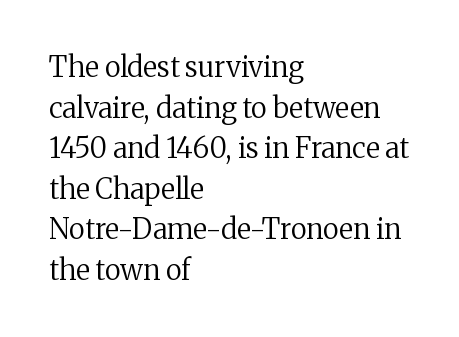
Q: Is the text bold? A: No.
Q: Is the text italic (slanted)? A: No, it is upright.
Q: Is the typeface a serif or a sans-serif typeface? A: Serif.
Q: Is the text underlined? A: No.
Q: How is the paragraph aligned? A: Left-aligned.
Q: Is the spacing between letters normal or unusually wide? A: Normal.
Q: Is the spacing between lines tight, normal or loose? A: Normal.
Q: Width (condensed, normal, or wide)? A: Normal.
Q: Stroke contrast? A: Medium.
Q: x-height? A: Medium.
Q: Monospaced? A: No.
